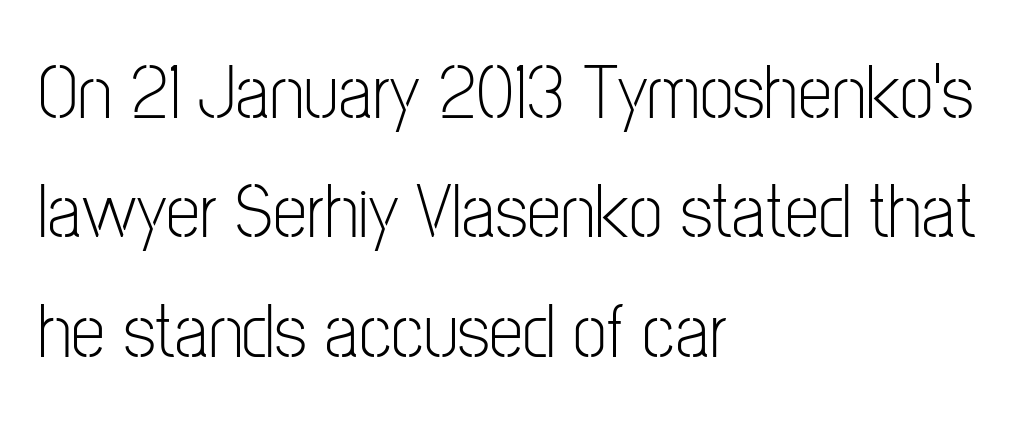
The lines sit at an ordinary, default distance from one another. Grotesque or geometric, the face here clearly has no serifs. Letters rest on an invisible, unmarked baseline. Words appear dense and cohesive because spacing is normal. A light-to-regular cut is what we see here. The specimen reads as upright at a glance.
